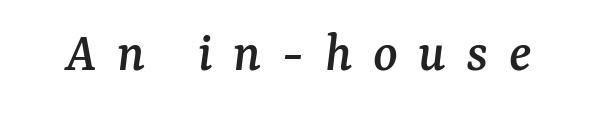
Q: Is the text italic (slanted)? A: Yes, it leans right by about 7 degrees.
Q: Is the typeface a serif or a sans-serif typeface? A: Serif.
Q: Is the text underlined? A: No.
Q: Is the spacing between letters normal or unusually wide? A: Unusually wide.
Q: Width (condensed, normal, or wide)? A: Normal.
Q: Stroke contrast? A: Medium.
Q: x-height? A: Medium.
Q: Monospaced? A: No.
